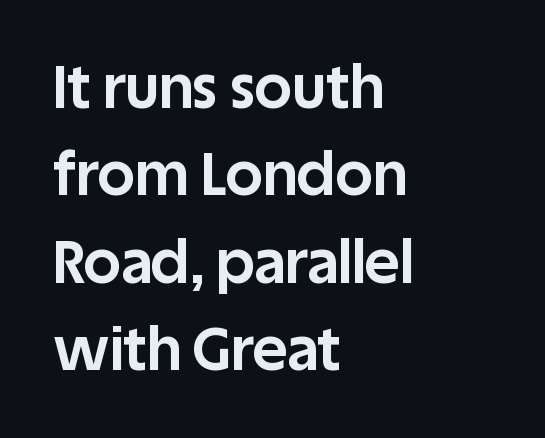
Observe the ordinary spacing: letters are neighbours, not strangers. Notice how the stems are strictly vertical — no italics here. The baseline area is clear. What's the leading like? Ordinary, nothing unusual. The face used here is a sans, in the tradition of grotesques and geometrics. Pretty heavy lettering here — definitely bold.
